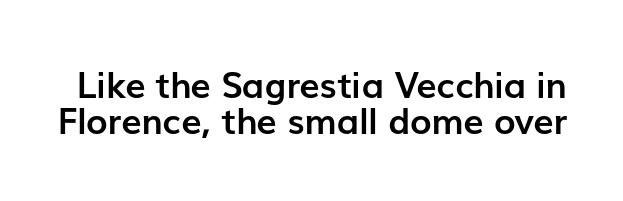
Q: Is the text bold? A: Yes.
Q: Is the text italic (slanted)? A: No, it is upright.
Q: Is the typeface a serif or a sans-serif typeface? A: Sans-serif.
Q: Is the text underlined? A: No.
Q: Is the spacing between letters normal or unusually wide? A: Normal.
Q: Is the spacing between lines tight, normal or loose? A: Tight.
Q: Width (condensed, normal, or wide)? A: Normal.
Q: Stroke contrast? A: Low.
Q: x-height? A: Medium.
Q: Monospaced? A: No.
